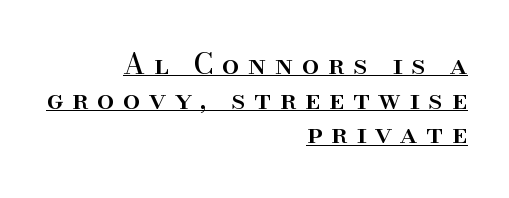
The image shows 28 px serif type, upright; set right-aligned, line spacing 1.24x, unusually wide letter spacing (+0.31 em), underlined; high stroke contrast and a small x-height.
